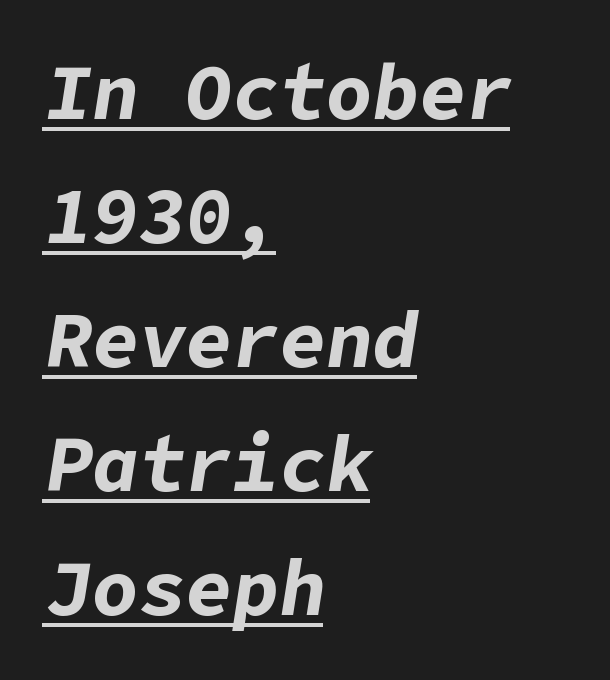
The image shows 78 px bold type, italic (leaning right); set left-aligned, normal line spacing (1.59x), normal letter spacing, underlined; low stroke contrast and a medium x-height.
